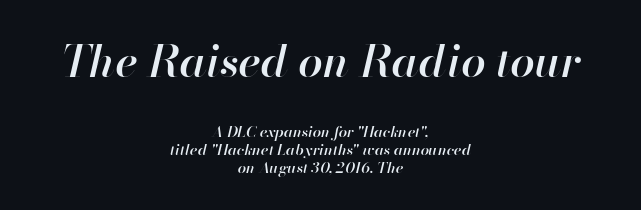
{"italic": "yes", "lean": "right", "slant_degrees": 13, "bold": "semi", "weight": "semibold", "width": "normal", "stroke_contrast": "high", "x_height": "small", "monospaced": "no", "underline": "no", "align": "center", "line_spacing_ratio": 1.22, "letter_spacing": "normal", "letter_spacing_em": 0.0, "larger_block": "first", "size_ratio": 2.93, "glyph_px": 44}
